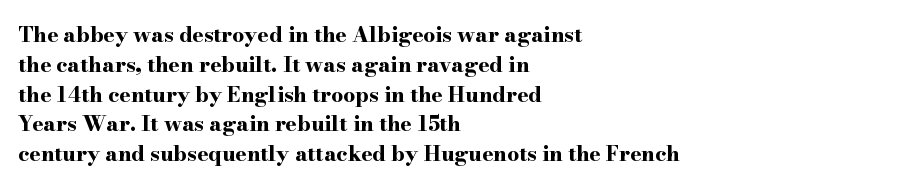
A bare baseline throughout the passage. Heavy-handed strokes throughout: this text is bold. Style check: upright. The setting favours the left margin, as ordinary paragraphs usually do. How are the letters spaced? Ordinarily, with no added tracking.
